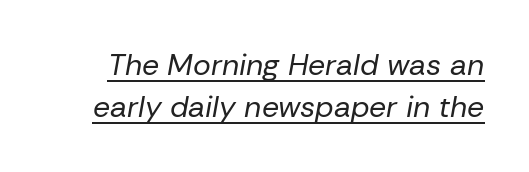
The image shows 30 px regular-weight type, italic (leaning right); set normal line spacing (1.4x), normal letter spacing, underlined; low stroke contrast and a medium x-height.
